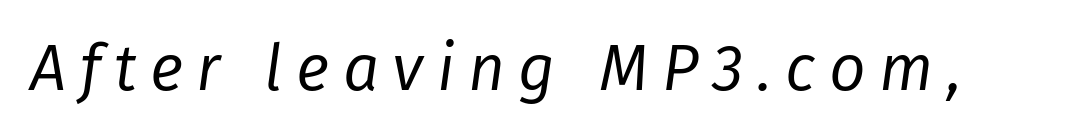
The image shows 64 px regular-weight type, italic (leaning right); set unusually wide letter spacing (+0.21 em), not underlined; low stroke contrast and a medium x-height.
